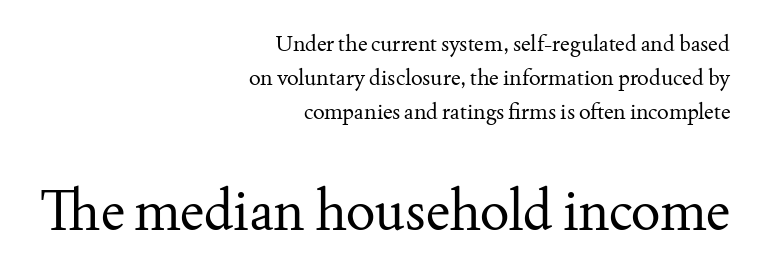
Think of a printed novel: that variable character pitch is what you see here. Which margin do the lines hug? The right one — the left edge is uneven. Does the leading feel generous? No, just average. The typesetting does not lean heavy: it is not bold. This rendering employs a face with finishing strokes, i.e., a serif. Beneath every word, the page is bare.
